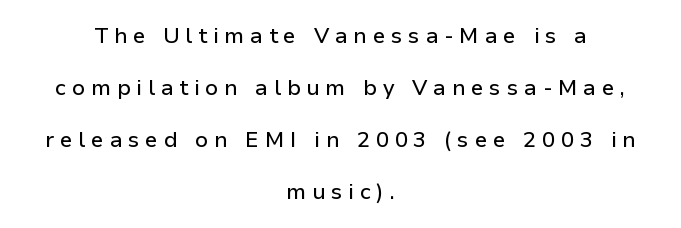
Q: Is the text italic (slanted)? A: No, it is upright.
Q: Is the text underlined? A: No.
Q: How is the paragraph aligned? A: Centered.
Q: Is the spacing between letters normal or unusually wide? A: Unusually wide.
Q: Is the spacing between lines tight, normal or loose? A: Loose.
